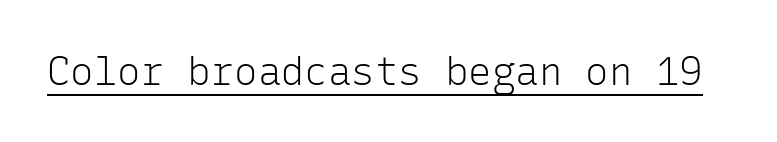
Is this a fixed-width face? Yes — each glyph sits in an identical cell. Italic? Not at all — the glyphs are vertical. Glyph-to-glyph distance matches everyday printed text. Weight class: somewhere from thin through regular. Notice how a bar underscores the lettering throughout. Serif or sans? Sans — the stroke terminals are bare.
